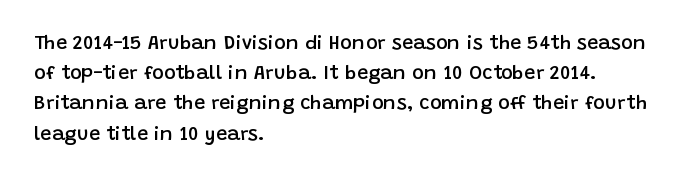
Plain, unruled lines of type. Tracking here is standard; glyphs follow each other at the usual distance. Is the type bold? Partly — it's a semibold, heavier than regular but not fully bold. This sample uses an upright cut, with every glyph sitting square on the baseline. The line-height multiplier appears to be the usual default.
